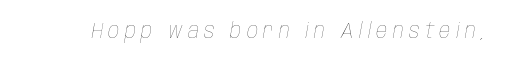
Q: Is the text bold? A: No.
Q: Is the text italic (slanted)? A: Yes, it leans right by about 10 degrees.
Q: Is the text underlined? A: No.
Q: Is the spacing between letters normal or unusually wide? A: Unusually wide.
